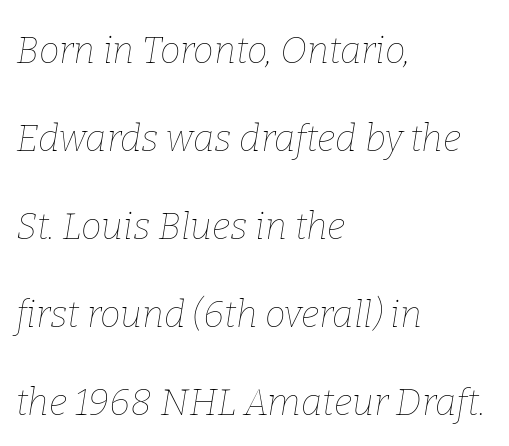
{"italic": "yes", "lean": "right", "slant_degrees": 9, "bold": "no", "weight": "thin", "width": "normal", "stroke_contrast": "low", "x_height": "medium", "monospaced": "no", "underline": "no", "align": "left", "line_spacing": "loose", "line_spacing_ratio": 2.38, "letter_spacing": "normal", "letter_spacing_em": 0.0, "glyph_px": 37}
